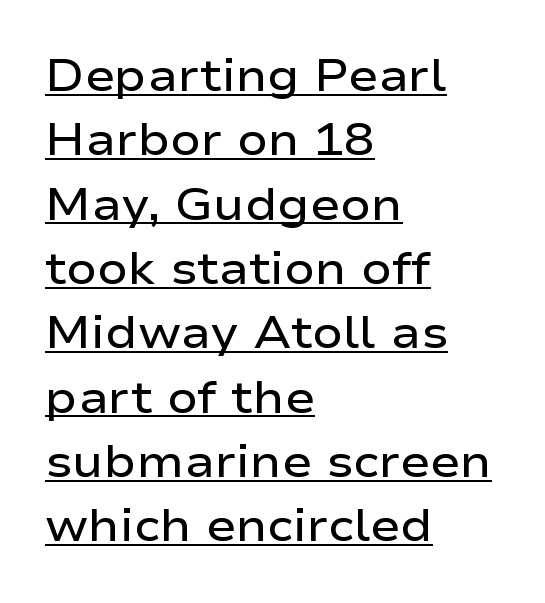
The string is rendered with underlining switched on. A bit beefed up — I'd call it semibold rather than bold. This sample is left-justified, so line endings fall wherever the words run out. In terms of letterspacing, this is plain default setting. Students, observe: this is what conventionally led text looks like. A typesetter would call this proportional, since set widths differ per character.
